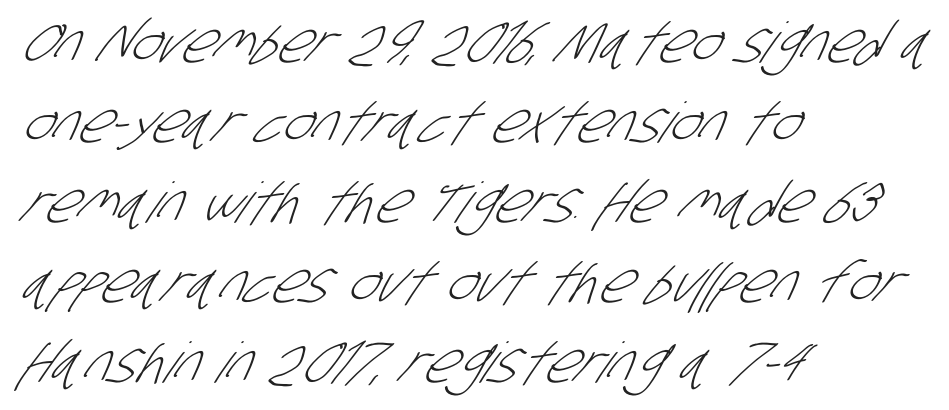
Q: Is the text bold? A: No.
Q: Is the typeface a serif or a sans-serif typeface? A: Sans-serif.
Q: Is the text underlined? A: No.
Q: How is the paragraph aligned? A: Left-aligned.
Q: Is the spacing between letters normal or unusually wide? A: Normal.
Q: Is the spacing between lines tight, normal or loose? A: Normal.
Q: Width (condensed, normal, or wide)? A: Condensed.
Q: Stroke contrast? A: Low.
Q: x-height? A: Large.
Q: Monospaced? A: No.
